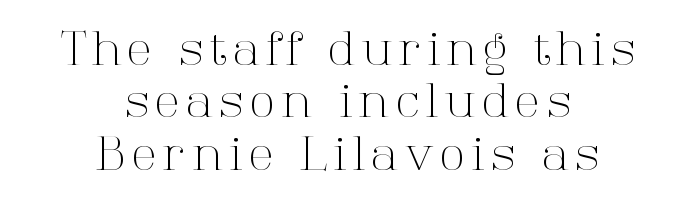
{"serif": "yes", "italic": "no", "bold": "no", "weight": "light", "width": "normal", "stroke_contrast": "high", "x_height": "medium", "monospaced": "no", "underline": "no", "align": "center", "line_spacing": "tight", "line_spacing_ratio": 1.14, "glyph_px": 46}
